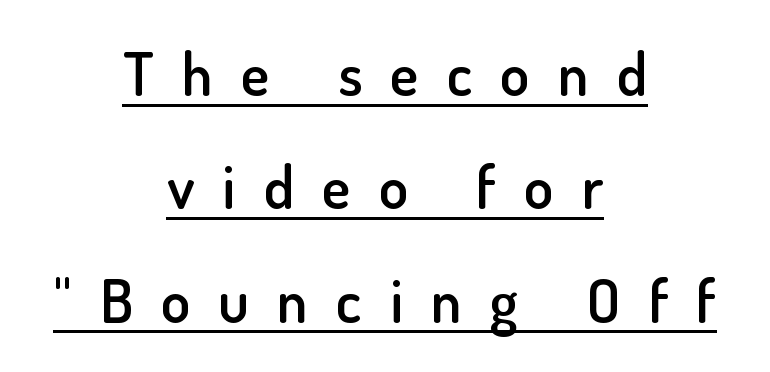
The image shows 60 px semibold sans-serif type, upright; set centered, line spacing 1.89x, unusually wide letter spacing (+0.47 em), underlined; low stroke contrast and a small x-height.
